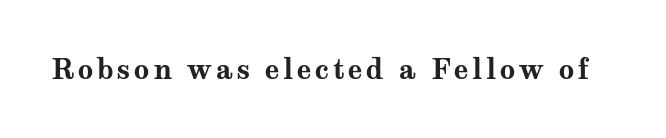
The image shows 27 px bold type, upright; set not underlined.
